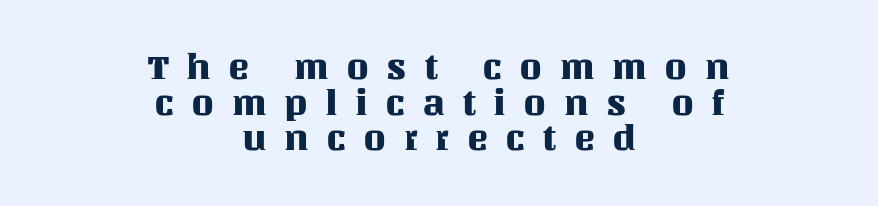
Both edges are ragged and mirror each other, which tells us the setting is centered. Type without underlining. Compared with typical body copy, the letter spacing here is much looser. The axis of the letterforms is exactly vertical. One glance says dense: line gaps are narrower than usual.
